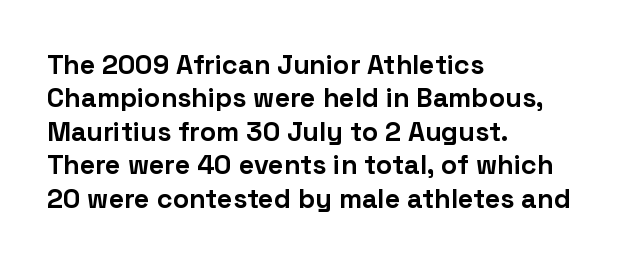
{"italic": "no", "bold": "yes", "underline": "no", "align": "left", "line_spacing_ratio": 1.24, "letter_spacing": "normal", "letter_spacing_em": 0.0, "glyph_px": 27}
